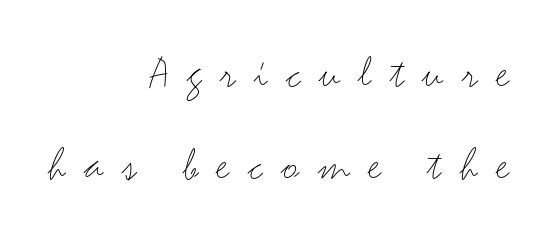
The image shows 47 px light, wide sans-serif type; set right-aligned, loose line spacing (1.96x), unusually wide letter spacing (+0.39 em), not underlined; medium stroke contrast and a small x-height.
